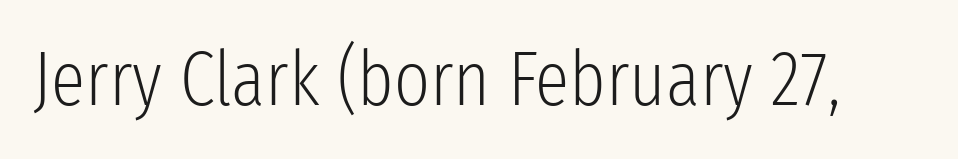
The image shows 77 px light, condensed sans-serif type, upright; set normal letter spacing, not underlined; low stroke contrast and a medium x-height.
